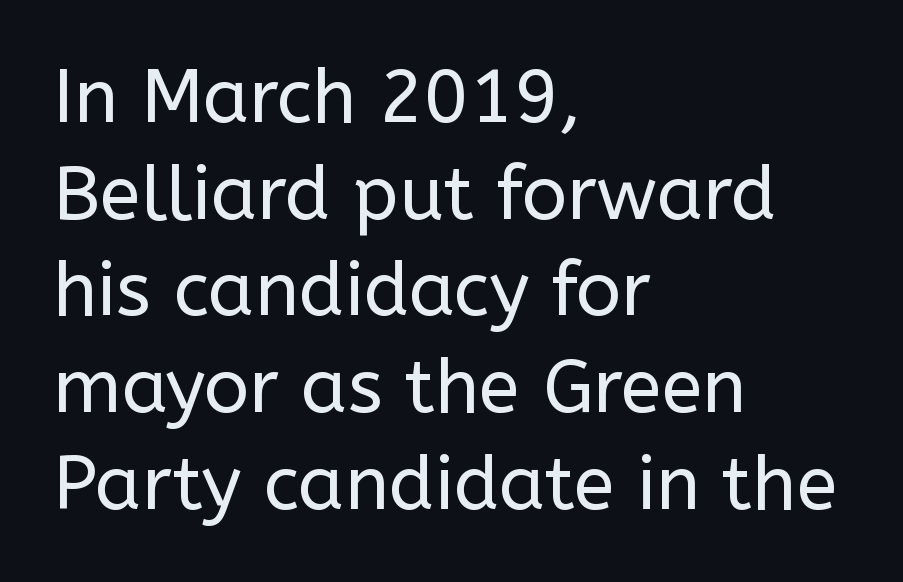
Caption: multi-line text, flush left, ragged right. A light-to-regular cut is what we see here. The font family rendered here belongs to the sans-serif group. The vertical gap from one line to the next is medium. Between one letter and the next there's only the usual sliver of space.
